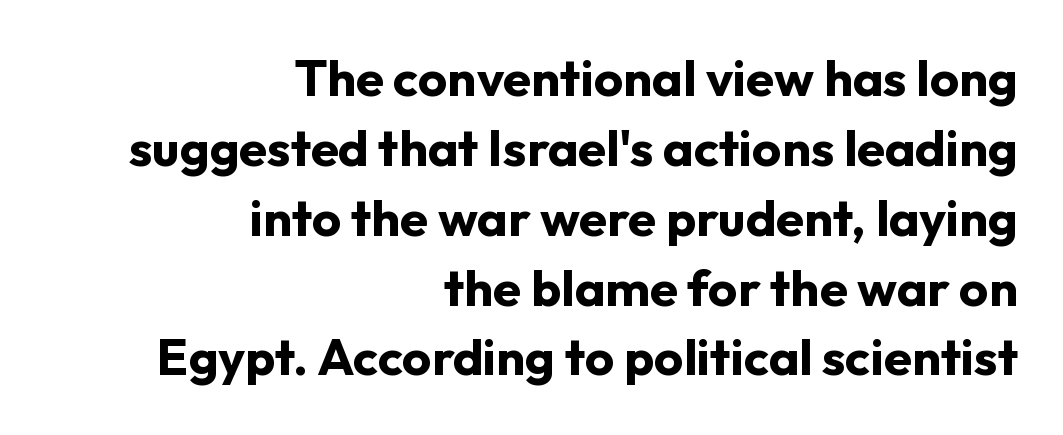
{"serif": "no", "italic": "no", "bold": "yes", "weight": "bold", "width": "normal", "stroke_contrast": "low", "x_height": "medium", "monospaced": "no", "underline": "no", "align": "right", "line_spacing": "normal", "line_spacing_ratio": 1.37, "letter_spacing": "normal", "letter_spacing_em": 0.0, "glyph_px": 51}
